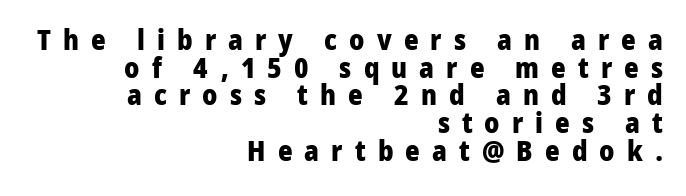
The image shows 28 px heavy, condensed sans-serif type, upright; set right-aligned, tight line spacing (0.99x), unusually wide letter spacing (+0.43 em), not underlined; low stroke contrast and a large x-height.
